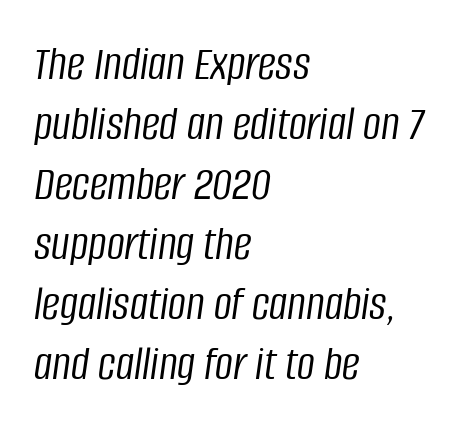
Note the varied advance widths — an 'i' is clearly narrower than an 'm'. The ragged edge is on the right, which tells us the setting is flush left. The rendering keeps characters at their native spacing. The letters are slanted; this is an italic face. The glyphs are unaccompanied by any horizontal stroke below them. Stroke thickness stays within the range of a standard reading face or lighter.
